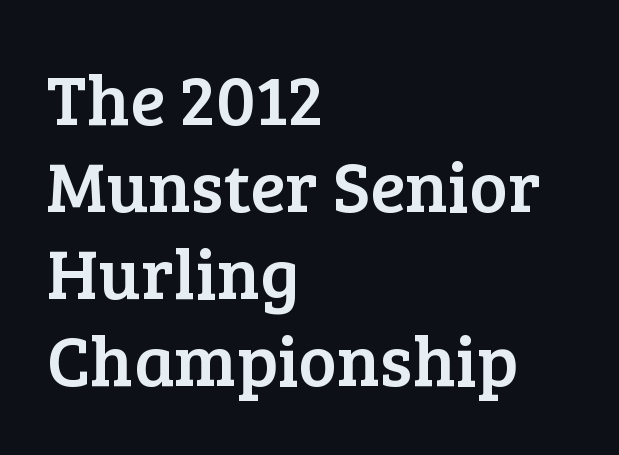
Stroke terminals: seriffed. Between one letter and the next there's only the usual sliver of space. Only glyphs here, with clear space below each row. Does the lettering tilt? It doesn't — this is upright. The rendering anchors every line to the left-hand side. The passage shown is typed in a proportional face where columns would drift.
